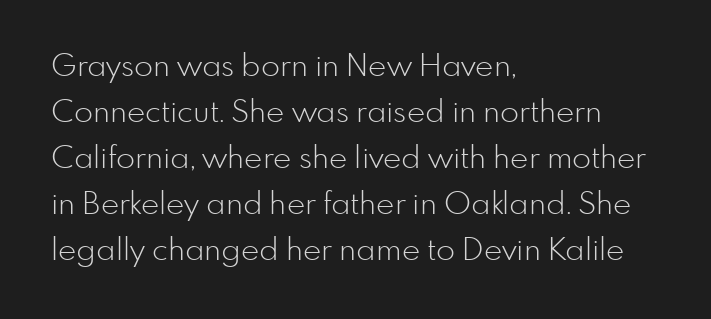
Q: Is the text bold? A: No.
Q: Is the text italic (slanted)? A: No, it is upright.
Q: Is the typeface a serif or a sans-serif typeface? A: Sans-serif.
Q: Is the text underlined? A: No.
Q: How is the paragraph aligned? A: Left-aligned.
Q: Is the spacing between letters normal or unusually wide? A: Normal.
Q: Is the spacing between lines tight, normal or loose? A: Normal.
Q: Width (condensed, normal, or wide)? A: Normal.
Q: Stroke contrast? A: Low.
Q: x-height? A: Small.
Q: Monospaced? A: No.
